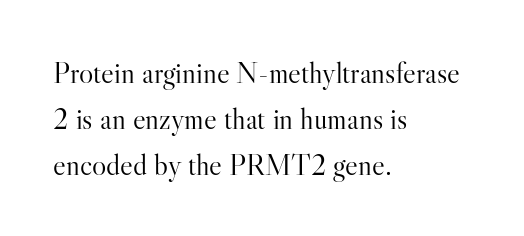
{"serif": "yes", "italic": "no", "bold": "no", "weight": "light", "width": "normal", "stroke_contrast": "high", "x_height": "small", "monospaced": "no", "underline": "no", "align": "left", "line_spacing": "normal", "line_spacing_ratio": 1.53, "letter_spacing": "normal", "letter_spacing_em": 0.0, "glyph_px": 30}
